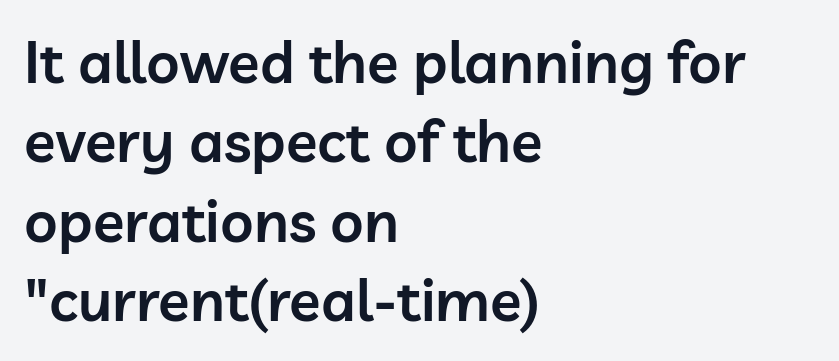
{"serif": "no", "italic": "no", "bold": "semi", "weight": "semibold", "width": "normal", "stroke_contrast": "low", "x_height": "medium", "monospaced": "no", "underline": "no", "align": "left", "line_spacing": "normal", "line_spacing_ratio": 1.37, "letter_spacing": "normal", "letter_spacing_em": 0.0, "glyph_px": 58}
